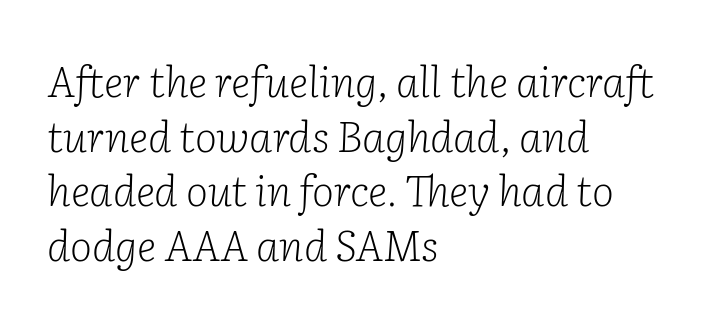
The image shows 42 px light serif type, italic (leaning right); set left-aligned, normal line spacing (1.3x), normal letter spacing, not underlined; low stroke contrast and a medium x-height.
